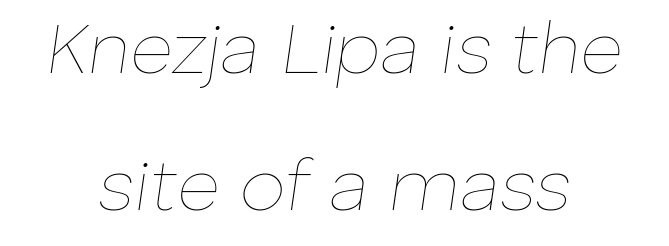
{"italic": "yes", "lean": "right", "slant_degrees": 8, "bold": "no", "weight": "thin", "width": "normal", "stroke_contrast": "low", "x_height": "medium", "monospaced": "no", "underline": "no", "align": "center", "line_spacing_ratio": 1.88, "letter_spacing": "normal", "letter_spacing_em": 0.0, "glyph_px": 73}
